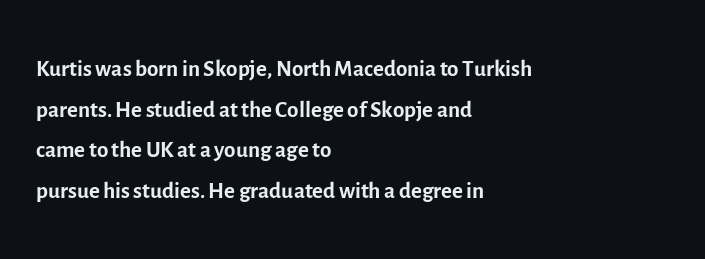
Notice how the stems are strictly vertical — no italics here. Weight class: somewhere from thin through regular. The letterforms sit shoulder to shoulder at normal distance. These lines are rendered in a variable-pitch font.
